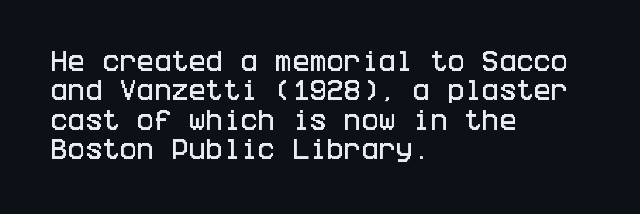
One-word summary of the alignment: left. Posture: vertical. The tracking reads as untouched default to a designer's eye. Each row of text sits above clean, open space. Does the leading feel generous? No, just average.
